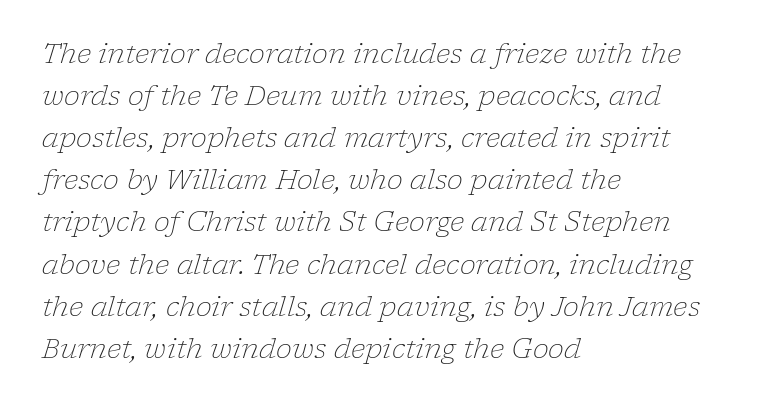
The image shows 27 px text type, italic (leaning right); set left-aligned, normal line spacing (1.56x), normal letter spacing, not underlined.
